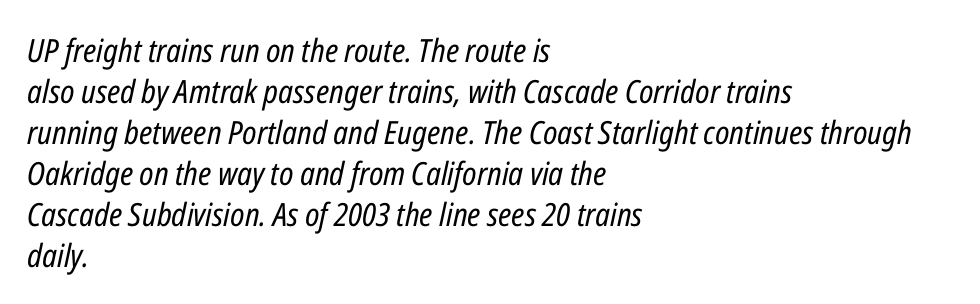
The image shows 32 px regular-weight, condensed type, italic (leaning right); set left-aligned, normal line spacing (1.28x), normal letter spacing, not underlined; low stroke contrast and a medium x-height.
